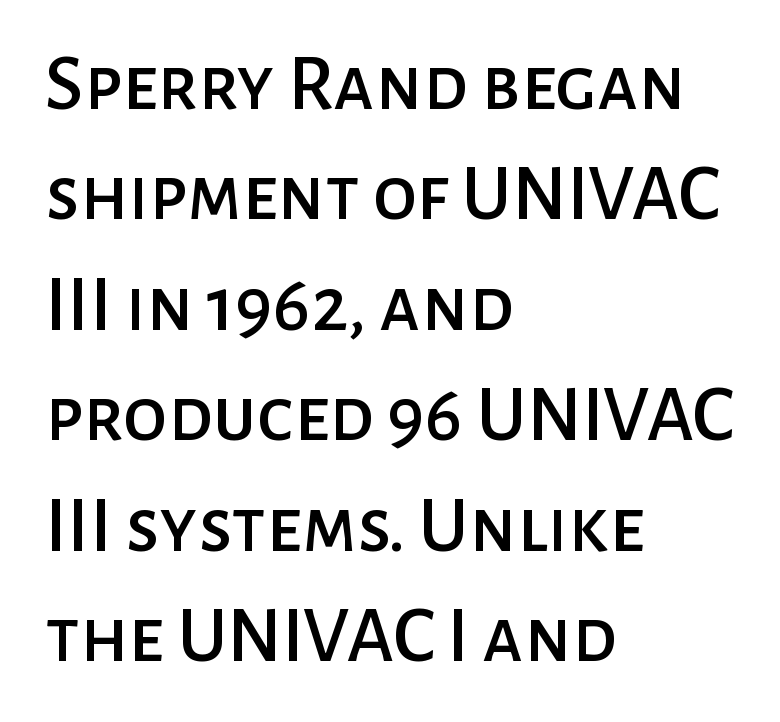
Vertical spacing — default. Typeset ragged right — the left edge is the straight one. The axis of the letterforms is exactly vertical. This rendering features lettering with no underline. Think of a printed novel: that variable character pitch is what you see here.
